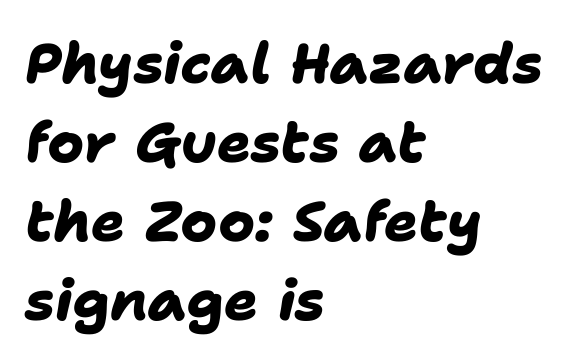
The image shows 56 px heavy sans-serif type; set left-aligned, normal line spacing (1.41x), normal letter spacing, not underlined; low stroke contrast and a medium x-height.
